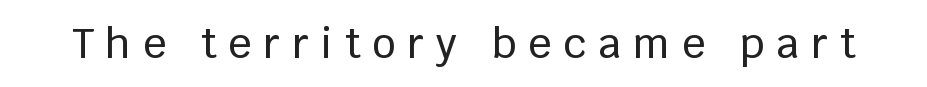
{"serif": "no", "italic": "no", "width": "normal", "stroke_contrast": "low", "x_height": "large", "monospaced": "no", "underline": "no", "letter_spacing": "wide", "letter_spacing_em": 0.29, "glyph_px": 41}
